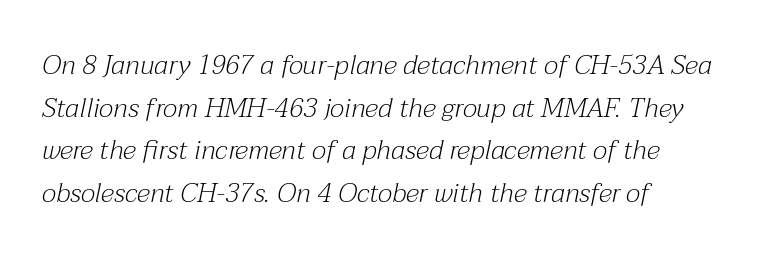
Q: Is the text bold? A: No.
Q: Is the text italic (slanted)? A: Yes, it leans right by about 12 degrees.
Q: Is the text underlined? A: No.
Q: How is the paragraph aligned? A: Left-aligned.
Q: Is the spacing between letters normal or unusually wide? A: Normal.
Q: Is the spacing between lines tight, normal or loose? A: Normal.
